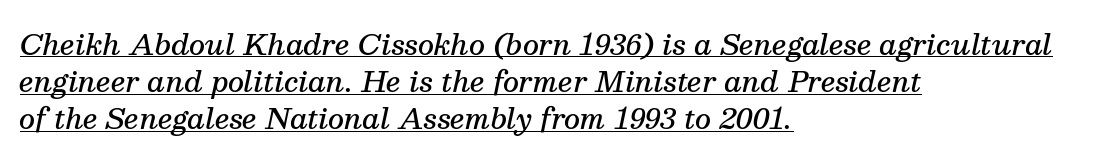
The image shows 28 px semibold serif type, italic (leaning right); set left-aligned, normal line spacing (1.33x), normal letter spacing, underlined; medium stroke contrast and a medium x-height.
